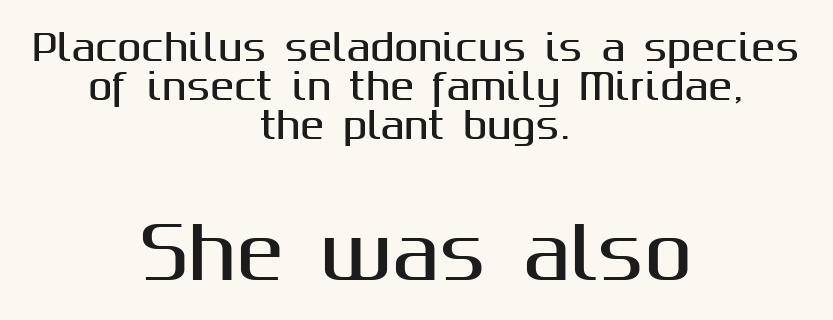
The image shows 71 px sans-serif type, upright; set centered, tight line spacing (1.09x), normal letter spacing, not underlined; the second (bottom) block is 1.97x larger; medium stroke contrast and a medium x-height.
